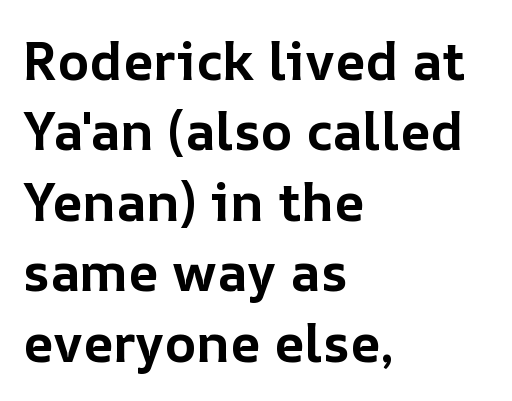
Weight: bold. Lines of text with bare space underneath. Reading down the block, your eye returns to a fixed left position each line. The gaps between neighbouring characters are ordinary and unremarkable. One glance says typical: line gaps are just what's usual.
